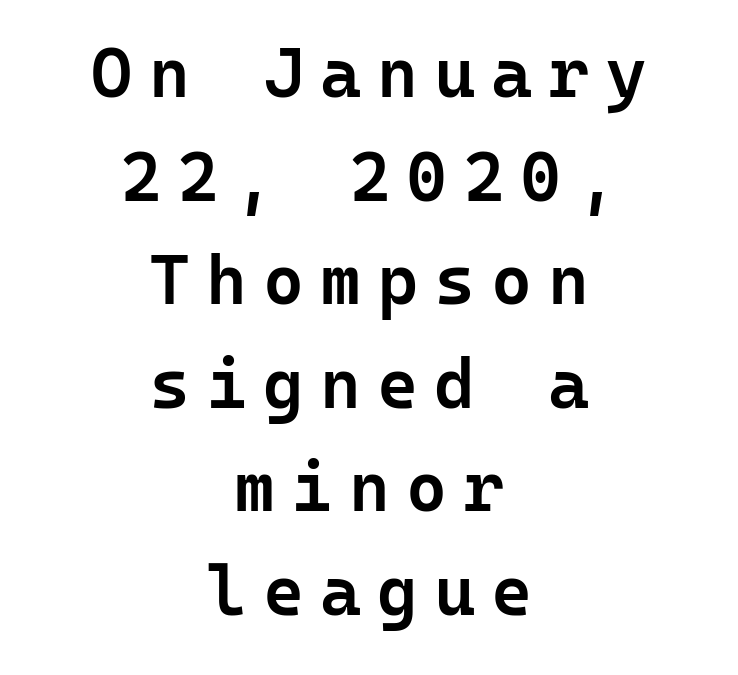
{"serif": "no", "italic": "no", "bold": "semi", "weight": "semibold", "width": "normal", "stroke_contrast": "low", "x_height": "medium", "monospaced": "yes", "underline": "no", "align": "center", "line_spacing": "normal", "line_spacing_ratio": 1.48, "letter_spacing": "wide", "letter_spacing_em": 0.23, "glyph_px": 70}
